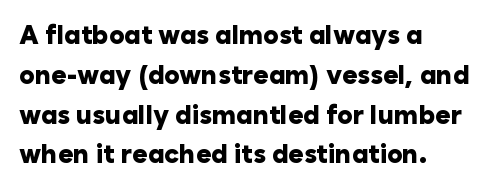
Plenty of ink on the page — the face is bold. Vertical spacing — default. Descenders hang freely into open space. All the whitespace from short lines collects on the right. This rendering leaves character spacing at its baseline value. Do the letters lean? They stand straight.
